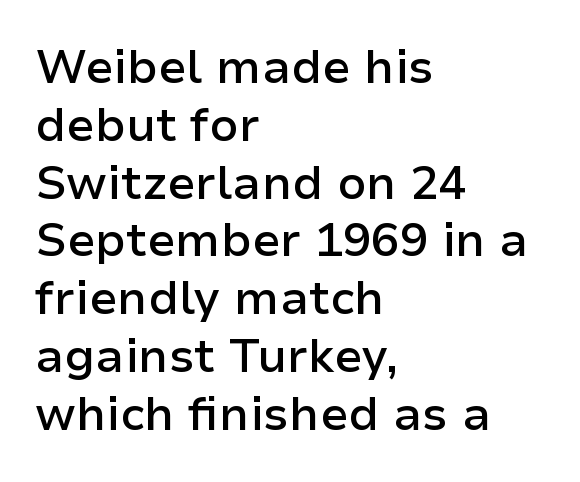
The image shows 47 px semibold sans-serif type, upright; set left-aligned, line spacing 1.23x, normal letter spacing, not underlined; low stroke contrast and a medium x-height.
